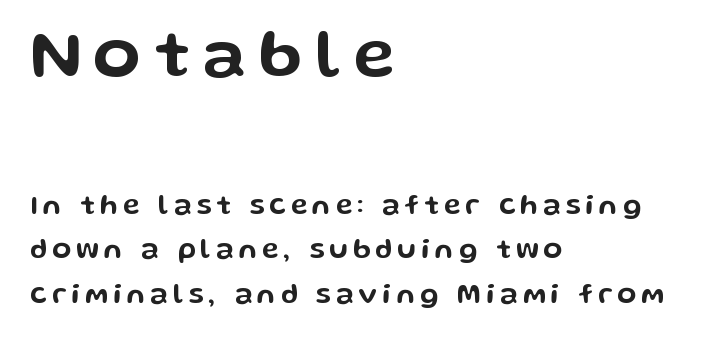
Size contrast runs from large at the top to small at the bottom. The axis of the letterforms is exactly vertical. The paragraph has a hard left edge and a soft right edge. Note the varied advance widths — an 'i' is clearly narrower than an 'm'.
